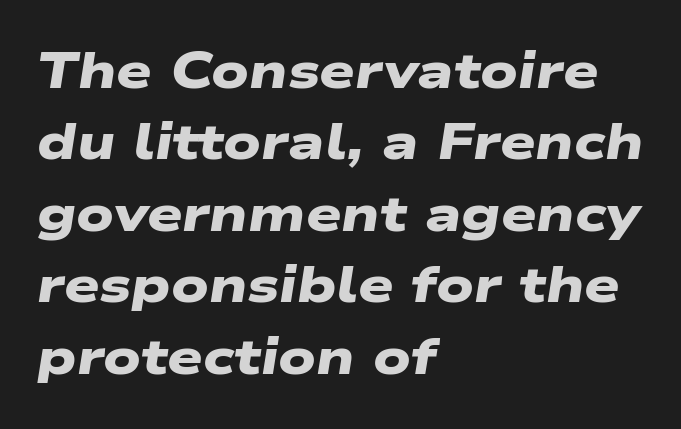
The image shows 50 px heavy, wide sans-serif type; set left-aligned, normal line spacing (1.43x), normal letter spacing, not underlined; low stroke contrast and a medium x-height.
